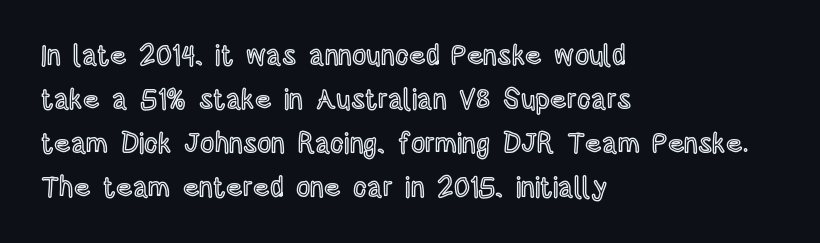
{"italic": "no", "width": "condensed", "x_height": "large", "monospaced": "no", "underline": "no", "align": "left", "line_spacing": "normal", "line_spacing_ratio": 1.57, "letter_spacing": "normal", "letter_spacing_em": 0.0, "glyph_px": 28}
